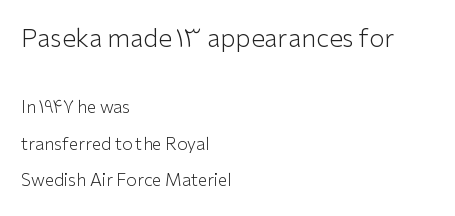
The image shows 25 px text type, upright; set left-aligned, loose line spacing (2.16x), normal letter spacing, not underlined; the first (top) block is 1.47x larger.
